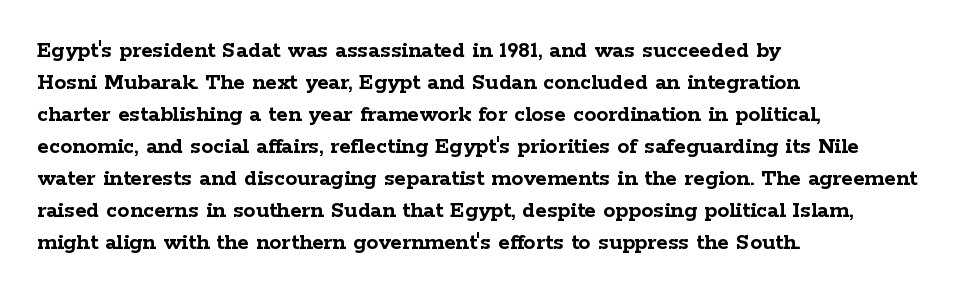
How are the letters spaced? Ordinarily, with no added tracking. Left-aligned paragraph, ragged on the right. The rows are spaced the way most documents space them. The glyphs are unaccompanied by any horizontal stroke below them. Weight check: bold — yes, fully. Ordinary non-slanted type is in use.
